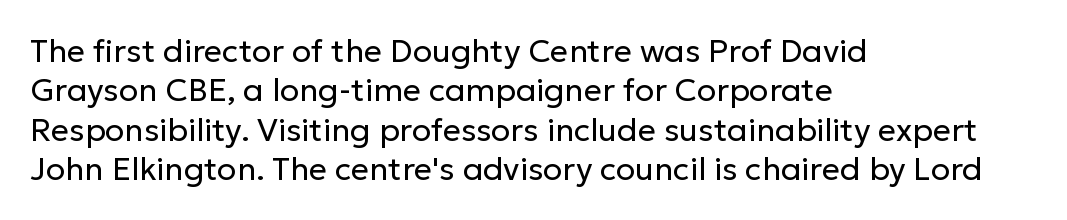
The image shows 32 px regular-weight sans-serif type, upright; set left-aligned, line spacing 1.23x, normal letter spacing, not underlined; low stroke contrast and a medium x-height.
